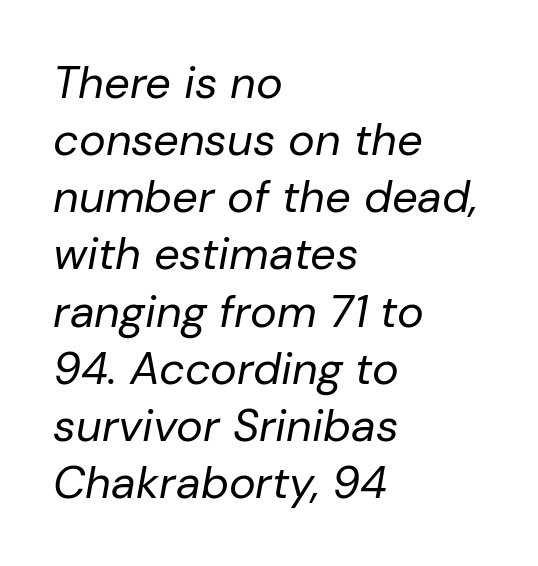
Caption: multi-line text, flush left, ragged right. Glyph-to-glyph distance matches everyday printed text. Has an underline been added? It has not. A typesetter would call this proportional, since set widths differ per character.
